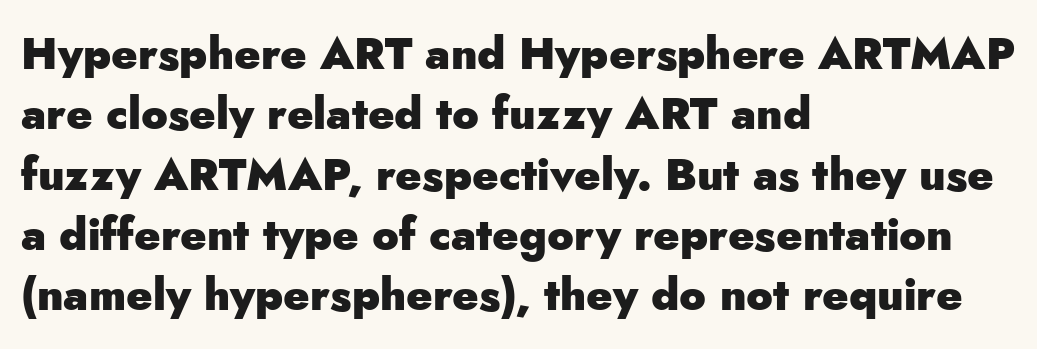
What's the leading like? Ordinary, nothing unusual. This rendering employs a face without finishing strokes, i.e., a sans-serif. There is no visible air inserted between adjacent glyphs. The letters advance in unequal steps, a hallmark of proportional type. Plenty of ink on the page — the face is bold. No word sits above an underline.
